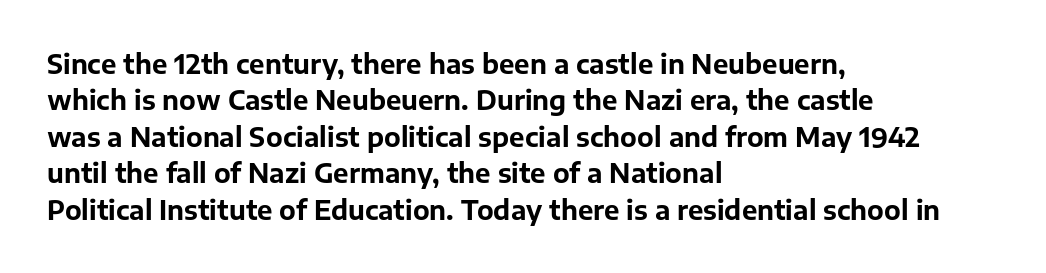
Q: Is the text bold? A: Yes.
Q: Is the text italic (slanted)? A: No, it is upright.
Q: Is the text underlined? A: No.
Q: How is the paragraph aligned? A: Left-aligned.
Q: Is the spacing between letters normal or unusually wide? A: Normal.
Q: Is the spacing between lines tight, normal or loose? A: Normal.
